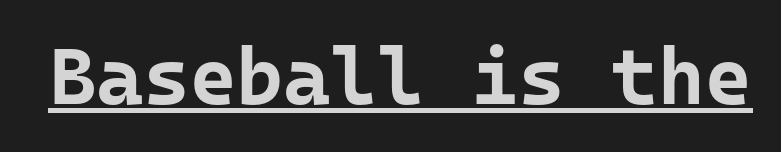
{"serif": "no", "italic": "no", "bold": "yes", "weight": "bold", "width": "normal", "stroke_contrast": "low", "x_height": "medium", "monospaced": "yes", "underline": "yes", "letter_spacing": "normal", "letter_spacing_em": 0.0, "glyph_px": 80}
